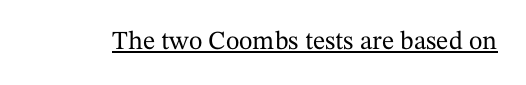
{"italic": "no", "underline": "yes", "letter_spacing": "normal", "letter_spacing_em": 0.0, "glyph_px": 26}
